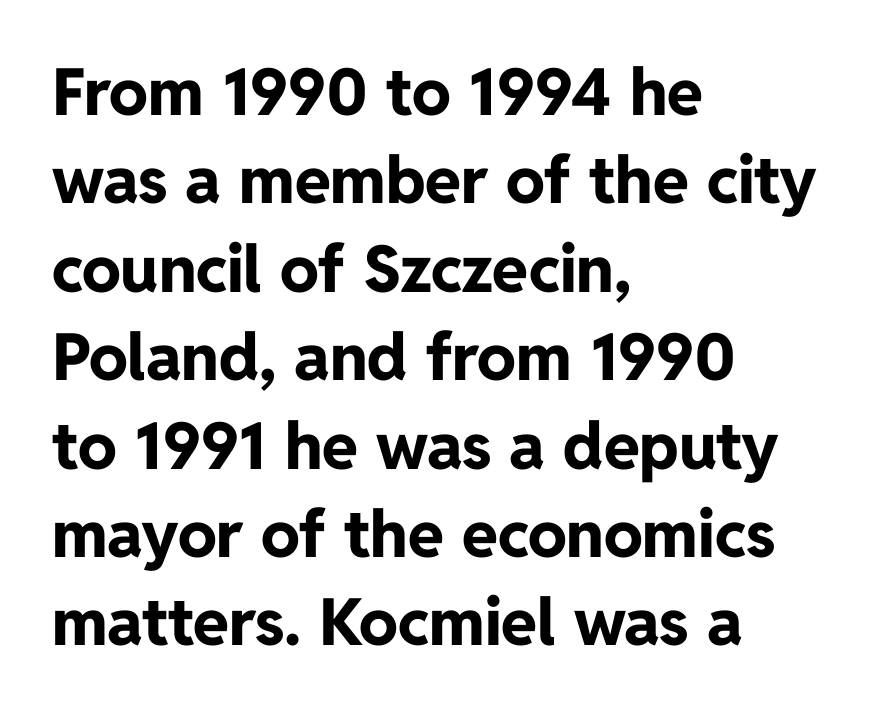
{"serif": "no", "italic": "no", "bold": "yes", "weight": "bold", "width": "normal", "stroke_contrast": "low", "x_height": "medium", "monospaced": "no", "underline": "no", "align": "left", "line_spacing": "normal", "line_spacing_ratio": 1.36, "letter_spacing": "normal", "letter_spacing_em": 0.0, "glyph_px": 65}
